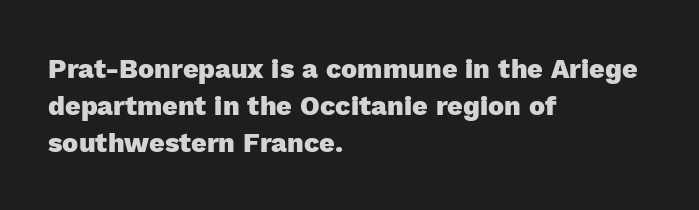
Q: Is the text bold? A: Yes.
Q: Is the text italic (slanted)? A: No, it is upright.
Q: Is the text underlined? A: No.
Q: How is the paragraph aligned? A: Left-aligned.
Q: Is the spacing between letters normal or unusually wide? A: Normal.
Q: Is the spacing between lines tight, normal or loose? A: Normal.
